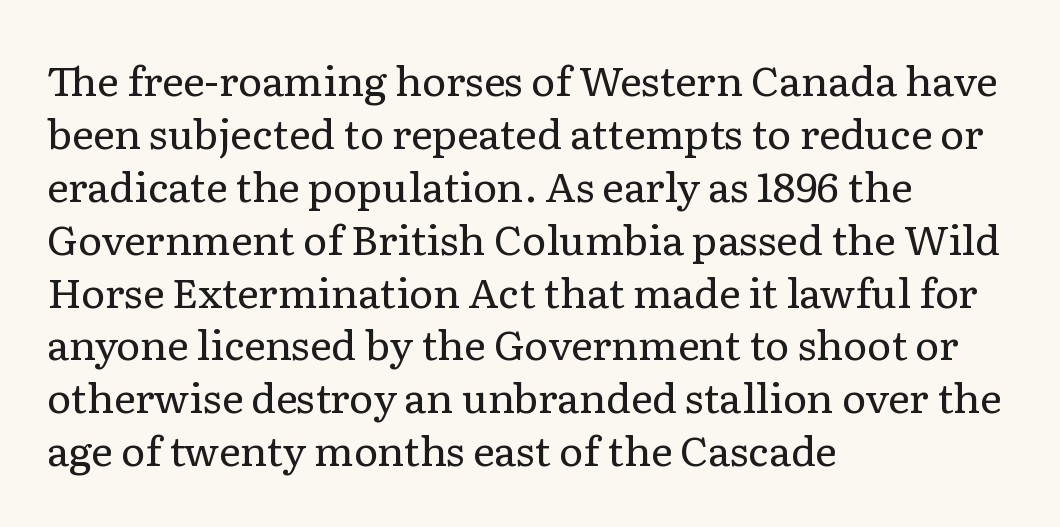
The image shows 41 px regular-weight serif type, upright; set left-aligned, normal line spacing (1.29x), normal letter spacing, not underlined; low stroke contrast and a medium x-height.
